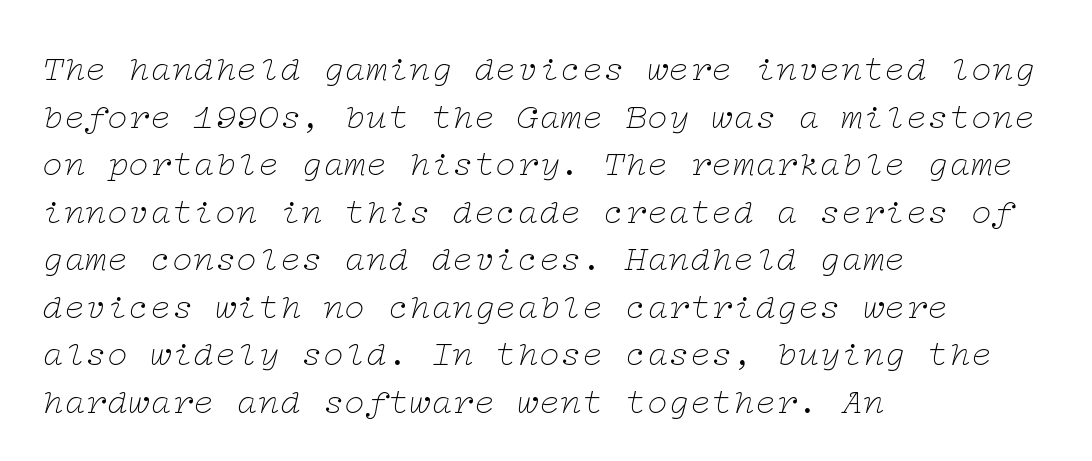
The image shows 36 px thin, wide serif type, italic (leaning right); set left-aligned, normal line spacing (1.32x), normal letter spacing, not underlined; low stroke contrast and a medium x-height.
